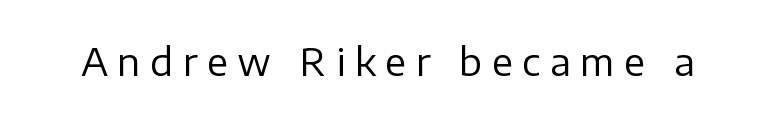
Look at the tracking — it's clearly loosened, letters drifting apart. A bare baseline throughout the passage. Weight: regular or lighter. Spacing verdict: proportional, widths tailored to each character.
